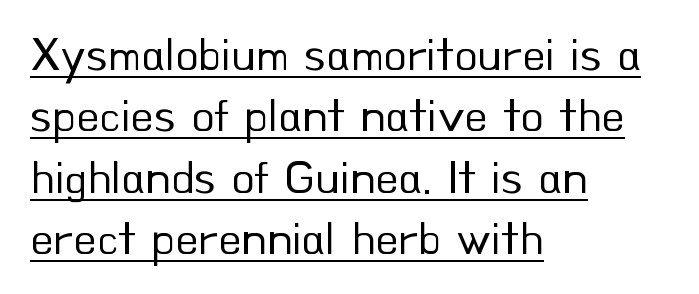
Italic? Not at all — the glyphs are vertical. No extra ink here — the face is not bold. In CSS terms this would be text-align: left. The line texture is even and compact thanks to regular tracking. Do the characters align in a grid? No, the font is proportional.
